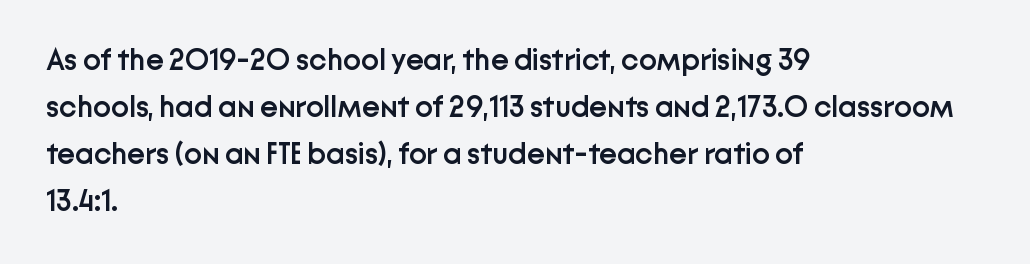
The image shows 30 px semibold sans-serif type, upright; set left-aligned, normal line spacing (1.57x), normal letter spacing, not underlined; low stroke contrast and a medium x-height.
